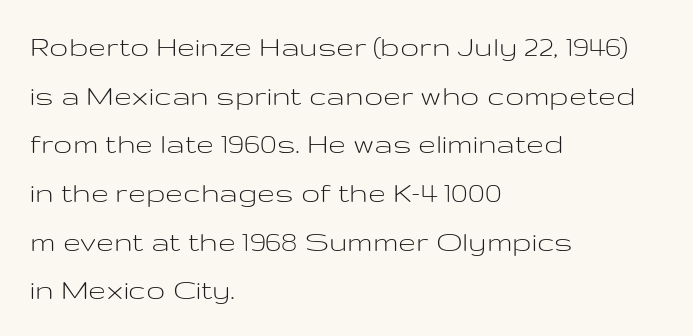
Here the designer chose a conventional face with non-uniform glyph widths. The strip under each line holds only bare page. Each line starts at the same left margin while the right side varies. Summary of weight: not heavy and not bold. A typesetter would call this leading conventional body-copy spacing. Here the glyphs are tracked normally, forming tight word shapes.
